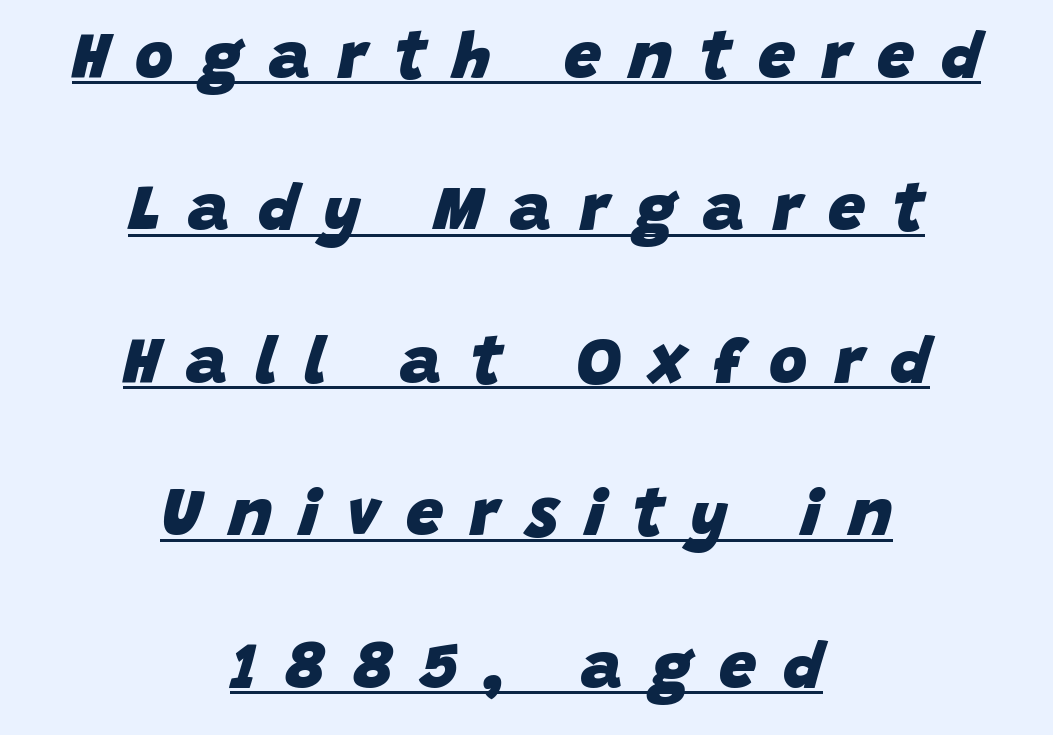
{"italic": "yes", "lean": "right", "slant_degrees": 15, "bold": "yes", "weight": "heavy", "width": "normal", "stroke_contrast": "low", "x_height": "large", "monospaced": "no", "underline": "yes", "align": "center", "line_spacing": "loose", "line_spacing_ratio": 2.31, "letter_spacing": "wide", "letter_spacing_em": 0.41, "glyph_px": 66}
